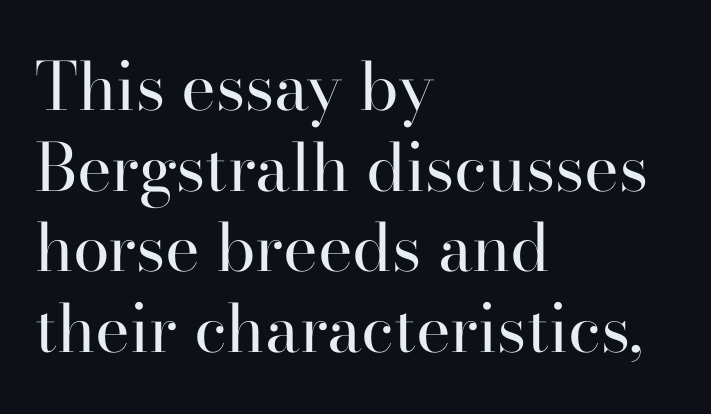
Q: Is the text bold? A: No.
Q: Is the text italic (slanted)? A: No, it is upright.
Q: Is the typeface a serif or a sans-serif typeface? A: Serif.
Q: Is the text underlined? A: No.
Q: How is the paragraph aligned? A: Left-aligned.
Q: Is the spacing between letters normal or unusually wide? A: Normal.
Q: Width (condensed, normal, or wide)? A: Normal.
Q: Stroke contrast? A: High.
Q: x-height? A: Small.
Q: Monospaced? A: No.
